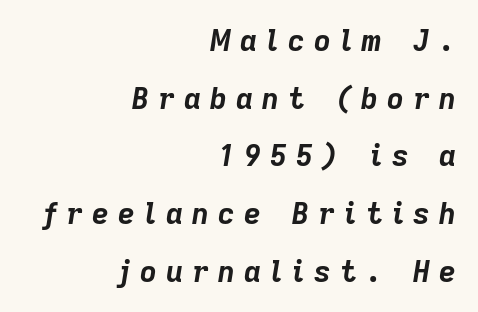
The image shows 29 px bold type, italic (leaning right); set right-aligned, loose line spacing (1.99x), unusually wide letter spacing (+0.32 em), not underlined; low stroke contrast and a medium x-height.
